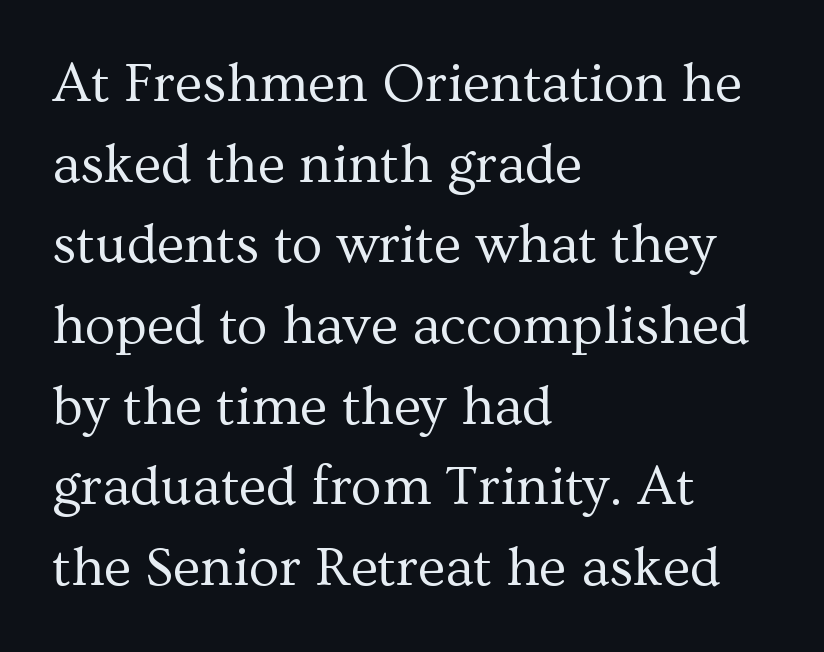
{"serif": "yes", "italic": "no", "bold": "no", "weight": "regular", "width": "normal", "stroke_contrast": "medium", "x_height": "medium", "monospaced": "no", "underline": "no", "align": "left", "line_spacing": "normal", "line_spacing_ratio": 1.44, "letter_spacing": "normal", "letter_spacing_em": 0.0, "glyph_px": 56}
